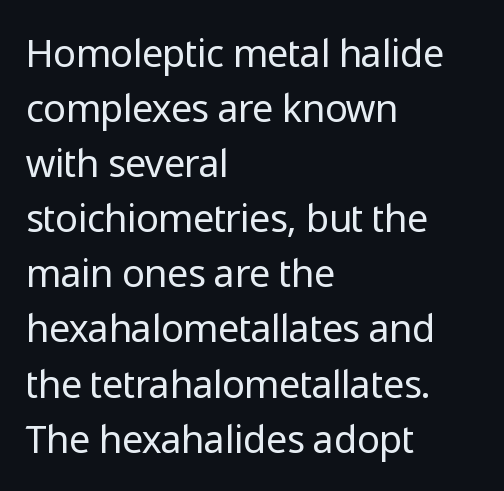
Q: Is the text bold? A: No.
Q: Is the text italic (slanted)? A: No, it is upright.
Q: Is the typeface a serif or a sans-serif typeface? A: Sans-serif.
Q: Is the text underlined? A: No.
Q: How is the paragraph aligned? A: Left-aligned.
Q: Is the spacing between letters normal or unusually wide? A: Normal.
Q: Is the spacing between lines tight, normal or loose? A: Normal.
Q: Width (condensed, normal, or wide)? A: Normal.
Q: Stroke contrast? A: Low.
Q: x-height? A: Medium.
Q: Monospaced? A: No.
